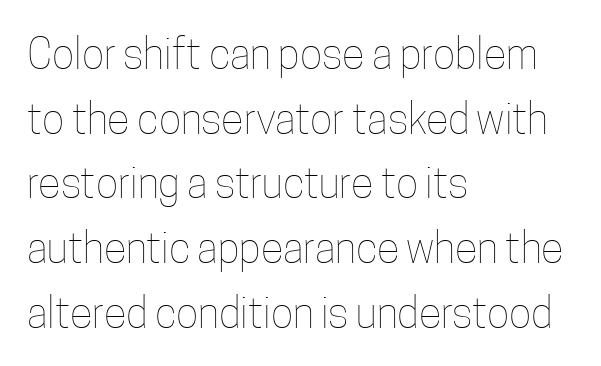
Q: Is the text bold? A: No.
Q: Is the text italic (slanted)? A: No, it is upright.
Q: Is the text underlined? A: No.
Q: How is the paragraph aligned? A: Left-aligned.
Q: Is the spacing between letters normal or unusually wide? A: Normal.
Q: Is the spacing between lines tight, normal or loose? A: Normal.
Q: Width (condensed, normal, or wide)? A: Condensed.
Q: Stroke contrast? A: Low.
Q: x-height? A: Medium.
Q: Monospaced? A: No.
